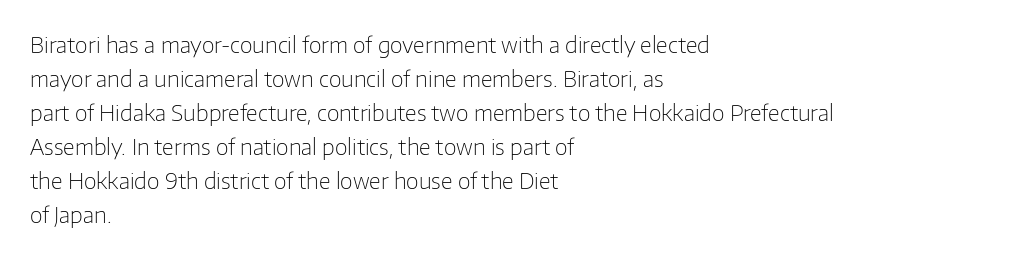
Caption: multi-line text, flush left, ragged right. Rendered with straight, roman letterforms. Beneath every word, the page is bare. Weight: not bold — regular or lighter. Nobody touched the tracking dial on this one. Vertically, the passage feels balanced, rows spaced as you'd expect.
